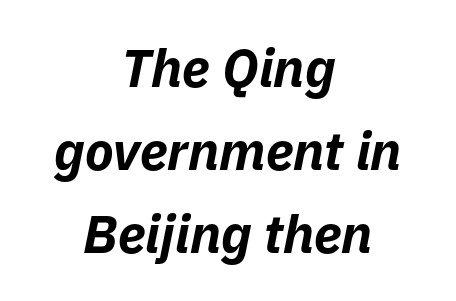
Q: Is the text bold? A: Yes.
Q: Is the text italic (slanted)? A: Yes, it leans right by about 11 degrees.
Q: Is the text underlined? A: No.
Q: How is the paragraph aligned? A: Centered.
Q: Is the spacing between letters normal or unusually wide? A: Normal.
Q: Is the spacing between lines tight, normal or loose? A: Normal.
Q: Width (condensed, normal, or wide)? A: Normal.
Q: Stroke contrast? A: Low.
Q: x-height? A: Medium.
Q: Monospaced? A: No.
